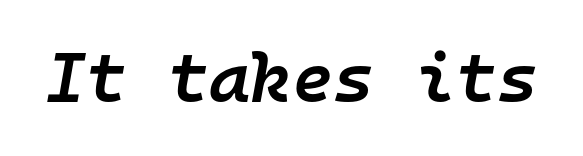
The image shows 70 px semibold type, italic (leaning right), monospaced; set normal letter spacing, not underlined; low stroke contrast and a medium x-height.
